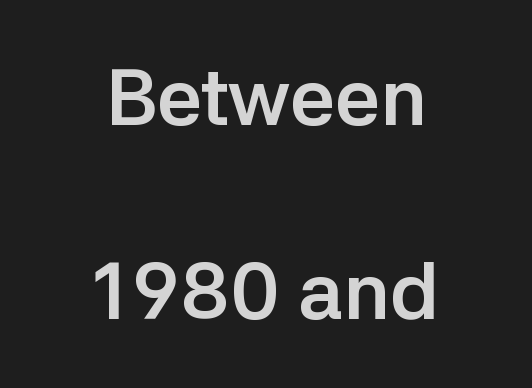
In terms of letterspacing, this is plain default setting. The setting favours the middle, as headings and verse often do. Tall strokes in this sample are plumb rather than angled. These lines are rendered in a variable-pitch font.
